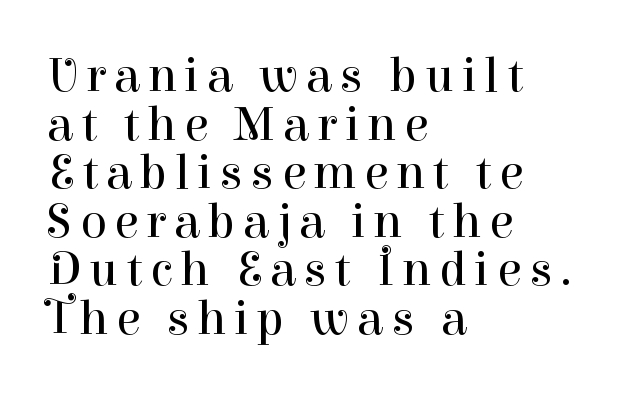
Q: Is the text bold? A: No.
Q: Is the text italic (slanted)? A: No, it is upright.
Q: Is the typeface a serif or a sans-serif typeface? A: Serif.
Q: Is the text underlined? A: No.
Q: How is the paragraph aligned? A: Left-aligned.
Q: Is the spacing between lines tight, normal or loose? A: Tight.
Q: Width (condensed, normal, or wide)? A: Normal.
Q: Stroke contrast? A: High.
Q: x-height? A: Medium.
Q: Monospaced? A: No.
